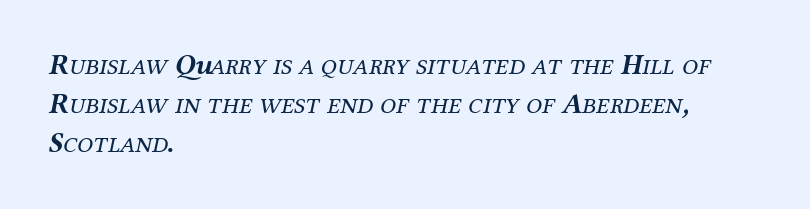
{"serif": "yes", "italic": "yes", "lean": "right", "slant_degrees": 12, "bold": "no", "weight": "regular", "width": "normal", "stroke_contrast": "medium", "x_height": "medium", "monospaced": "no", "underline": "no", "align": "left", "line_spacing": "normal", "line_spacing_ratio": 1.35, "letter_spacing": "normal", "letter_spacing_em": 0.0, "glyph_px": 29}
